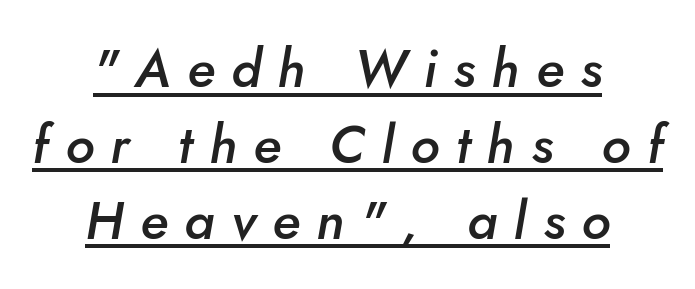
Q: Is the text bold? A: Semi-bold.
Q: Is the text italic (slanted)? A: Yes, it leans right by about 5 degrees.
Q: Is the text underlined? A: Yes.
Q: How is the paragraph aligned? A: Centered.
Q: Is the spacing between letters normal or unusually wide? A: Unusually wide.
Q: Is the spacing between lines tight, normal or loose? A: Normal.
Q: Width (condensed, normal, or wide)? A: Normal.
Q: Stroke contrast? A: Low.
Q: x-height? A: Small.
Q: Monospaced? A: No.
